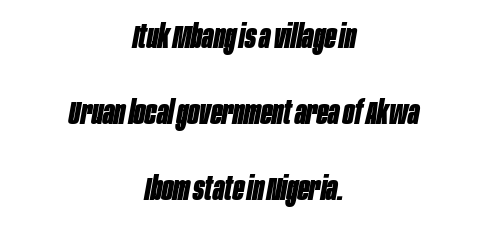
Note the varied advance widths — an 'i' is clearly narrower than an 'm'. Underlining? Definitely not there. The face used here has the dense, thick strokes of a bold. The rendering applies a slant to the glyphs.
